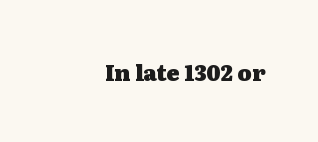
{"italic": "no", "bold": "yes", "underline": "no", "letter_spacing": "normal", "letter_spacing_em": 0.0, "glyph_px": 22}
